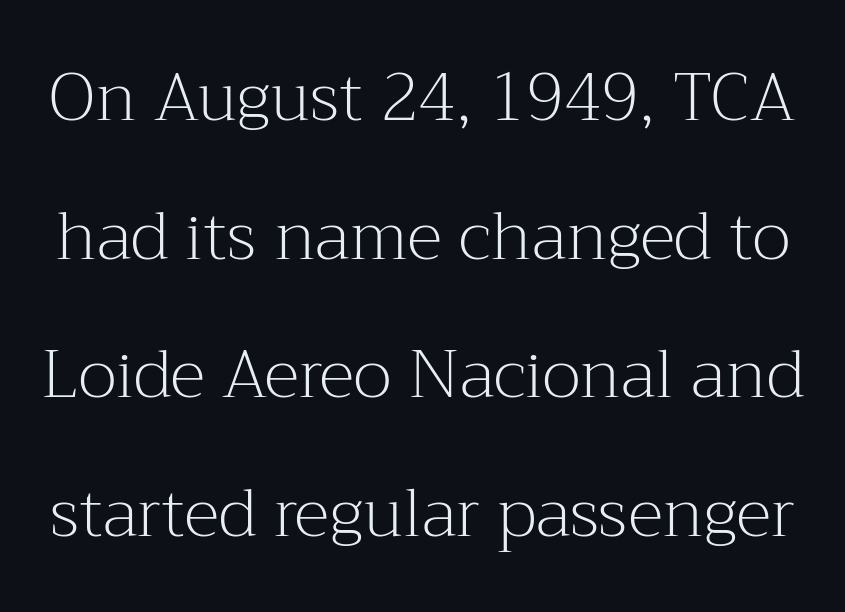
The image shows 67 px light serif type, upright; set loose line spacing (2.07x), normal letter spacing, not underlined; medium stroke contrast and a medium x-height.
